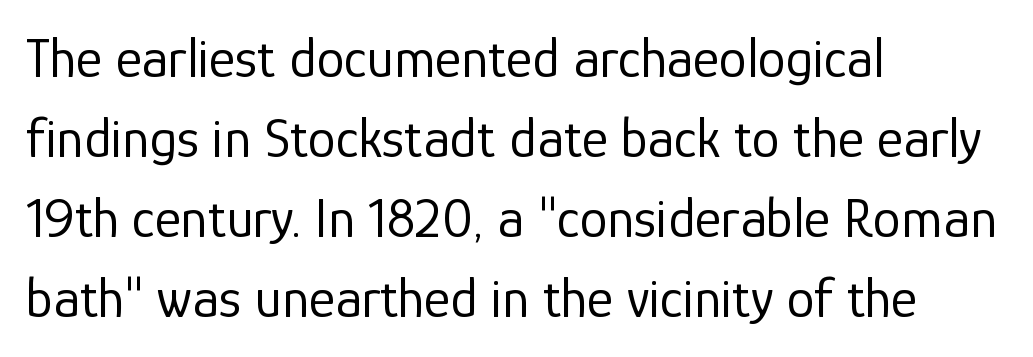
{"serif": "no", "italic": "no", "bold": "no", "weight": "regular", "width": "normal", "stroke_contrast": "low", "x_height": "medium", "monospaced": "no", "underline": "no", "align": "left", "line_spacing": "normal", "line_spacing_ratio": 1.43, "letter_spacing": "normal", "letter_spacing_em": 0.0, "glyph_px": 56}
